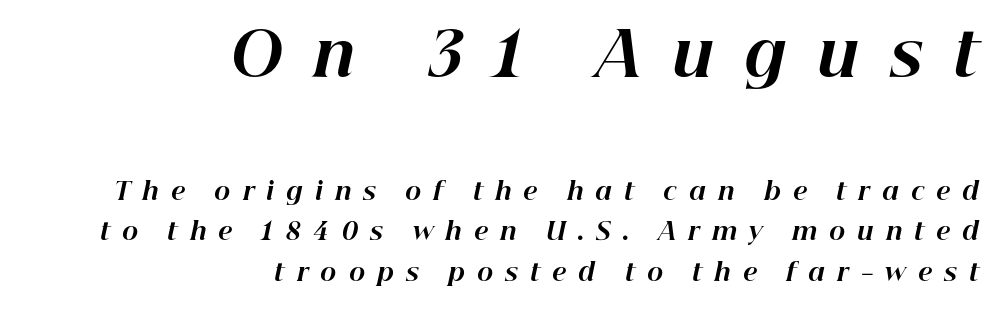
Think of a printed novel: that variable character pitch is what you see here. It's the slanting kind of type. Character size in the leading block exceeds that of the trailing block. Plenty of ink on the page — the face is bold.
